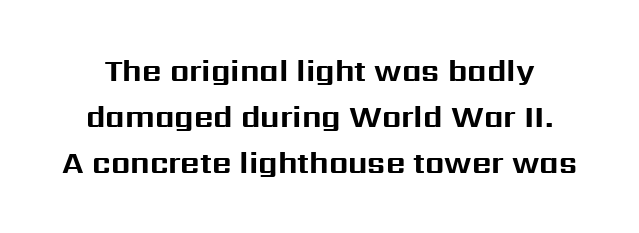
The image shows 30 px bold sans-serif type, upright; set normal line spacing (1.53x), normal letter spacing, not underlined; medium stroke contrast and a medium x-height.
